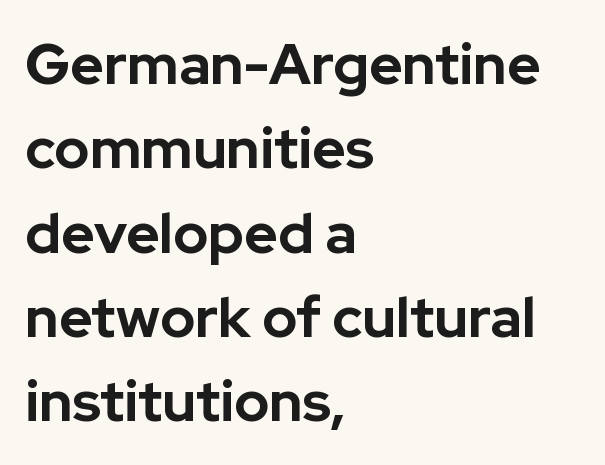
{"serif": "no", "italic": "no", "bold": "yes", "weight": "bold", "width": "normal", "stroke_contrast": "low", "x_height": "medium", "monospaced": "no", "underline": "no", "align": "left", "line_spacing": "normal", "line_spacing_ratio": 1.48, "letter_spacing": "normal", "letter_spacing_em": 0.0, "glyph_px": 57}
